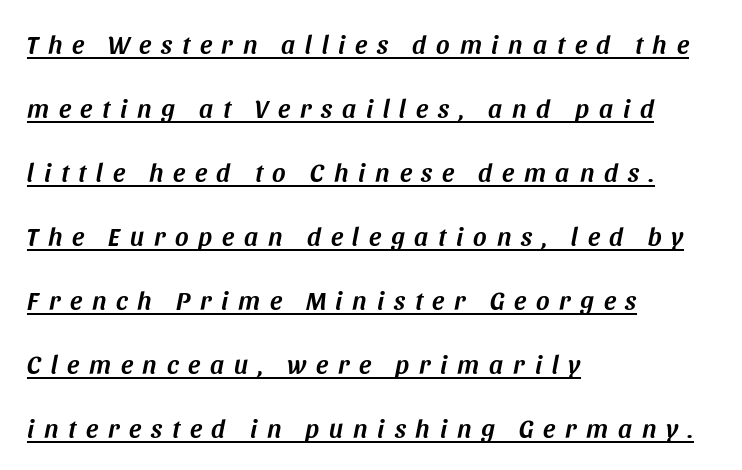
Would a proofreader flag this as italicized? Yes. Has an underline been added? It has. The paragraph has a hard left edge and a soft right edge. The rendering inserts visible extra space after every character. Airy leading.
